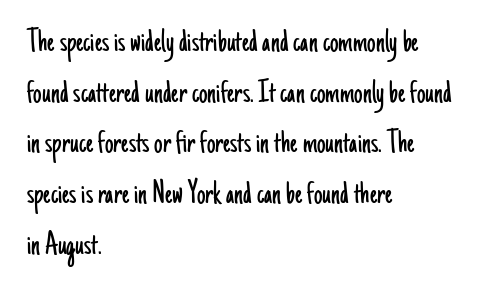
Q: Is the text bold? A: No.
Q: Is the text italic (slanted)? A: No, it is upright.
Q: Is the typeface a serif or a sans-serif typeface? A: Sans-serif.
Q: Is the text underlined? A: No.
Q: How is the paragraph aligned? A: Left-aligned.
Q: Is the spacing between letters normal or unusually wide? A: Normal.
Q: Is the spacing between lines tight, normal or loose? A: Normal.
Q: Width (condensed, normal, or wide)? A: Condensed.
Q: Stroke contrast? A: Low.
Q: x-height? A: Small.
Q: Monospaced? A: No.
